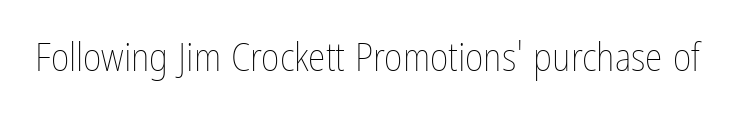
The image shows 40 px thin, condensed type, upright; set normal letter spacing, not underlined; low stroke contrast and a medium x-height.
